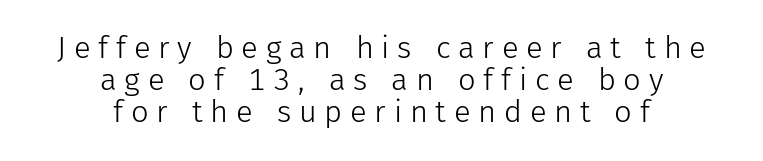
The image shows 31 px light sans-serif type, upright; set centered, tight line spacing (1.04x), unusually wide letter spacing (+0.25 em), not underlined; low stroke contrast and a medium x-height.
